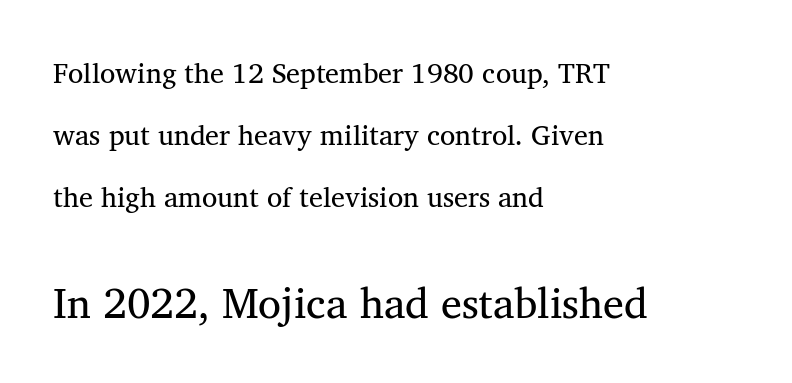
The passage shown is typed in a proportional face where columns would drift. Characters follow at the spacing the type designer built in. Stems and bowls with no extra thickness — not bold. This sample uses an upright cut, with every glyph sitting square on the baseline.
